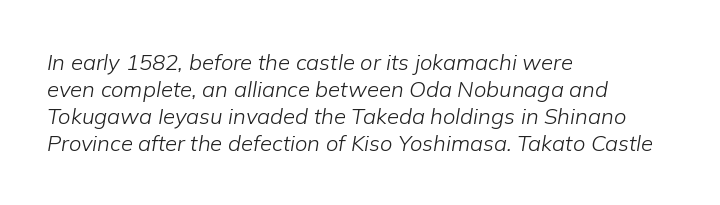
Q: Is the text bold? A: No.
Q: Is the text italic (slanted)? A: Yes, it leans right by about 9 degrees.
Q: Is the text underlined? A: No.
Q: How is the paragraph aligned? A: Left-aligned.
Q: Is the spacing between letters normal or unusually wide? A: Normal.
